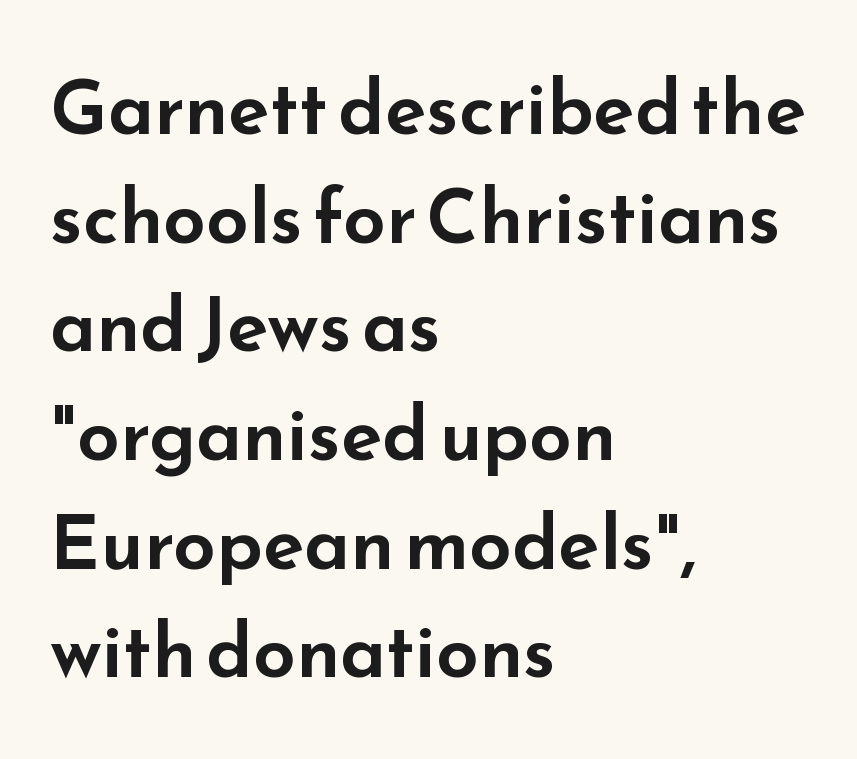
{"serif": "no", "italic": "no", "width": "wide", "stroke_contrast": "low", "x_height": "small", "monospaced": "no", "underline": "no", "align": "left", "line_spacing": "normal", "line_spacing_ratio": 1.43, "letter_spacing": "normal", "letter_spacing_em": 0.0, "glyph_px": 76}
